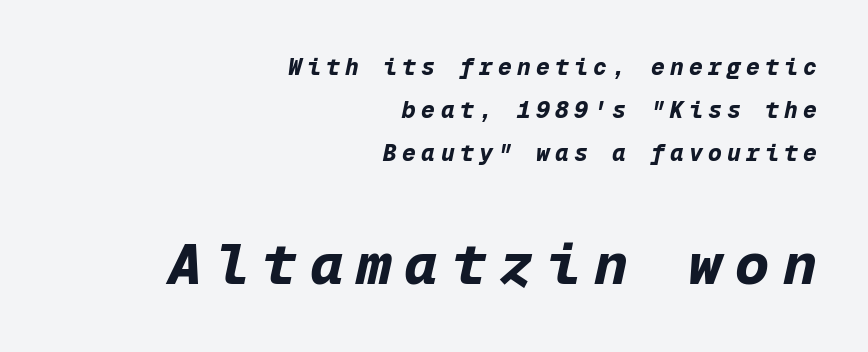
{"italic": "yes", "lean": "right", "slant_degrees": 12, "bold": "yes", "weight": "bold", "width": "normal", "stroke_contrast": "low", "x_height": "medium", "monospaced": "yes", "underline": "no", "align": "right", "line_spacing_ratio": 1.87, "letter_spacing": "wide", "letter_spacing_em": 0.23, "larger_block": "second", "size_ratio": 2.48, "glyph_px": 57}
